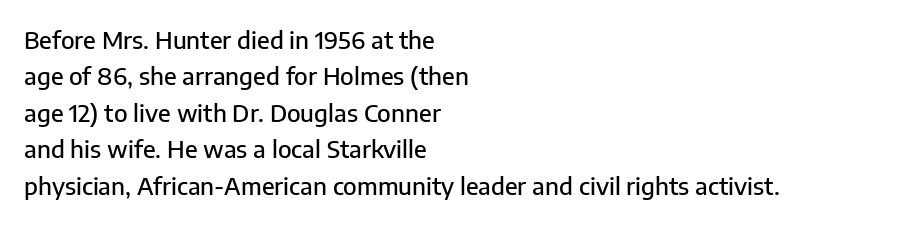
The image shows 24 px text type, upright; set left-aligned, normal line spacing (1.52x), normal letter spacing, not underlined.
